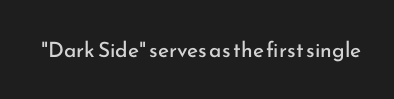
Q: Is the text bold? A: No.
Q: Is the text italic (slanted)? A: No, it is upright.
Q: Is the text underlined? A: No.
Q: Is the spacing between letters normal or unusually wide? A: Normal.
